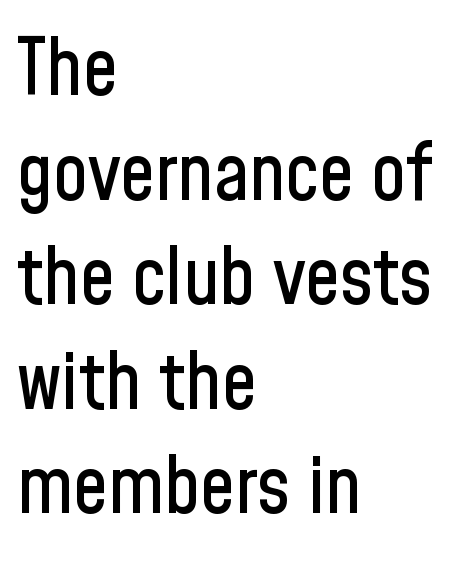
{"serif": "no", "italic": "no", "width": "condensed", "stroke_contrast": "low", "x_height": "medium", "monospaced": "no", "underline": "no", "align": "left", "line_spacing": "normal", "line_spacing_ratio": 1.34, "letter_spacing": "normal", "letter_spacing_em": 0.0, "glyph_px": 78}
